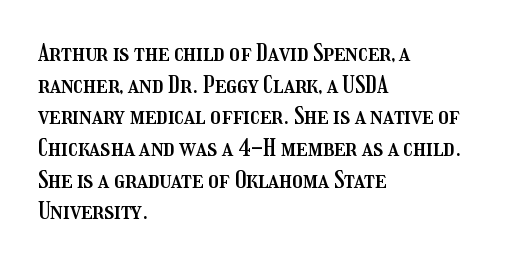
{"italic": "no", "underline": "no", "align": "left", "line_spacing": "normal", "line_spacing_ratio": 1.32, "letter_spacing": "normal", "letter_spacing_em": 0.0, "glyph_px": 24}
